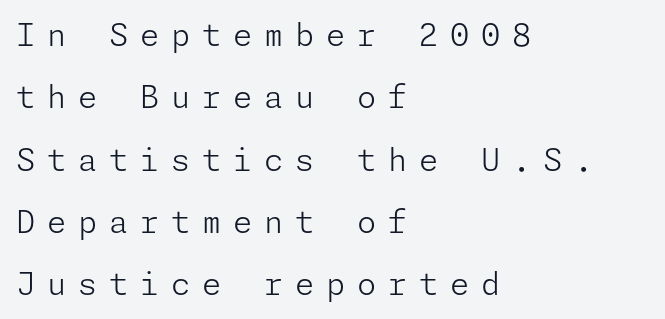
{"serif": "no", "italic": "no", "bold": "no", "weight": "light", "width": "normal", "stroke_contrast": "low", "x_height": "medium", "underline": "no", "align": "left", "line_spacing": "loose", "line_spacing_ratio": 2.01, "letter_spacing": "wide", "letter_spacing_em": 0.38, "glyph_px": 31}
